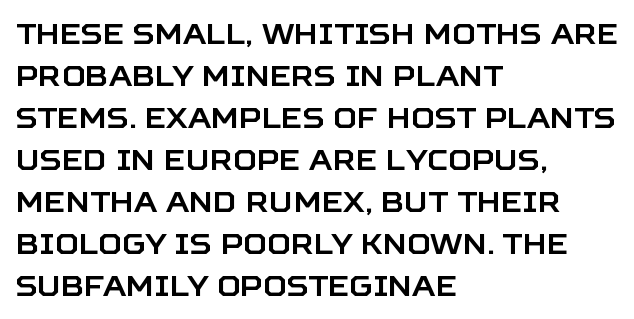
Line starts are locked; line ends wander. Letter spacing: default. Type style note: lacks serifs. The strip under each line holds only bare page.
